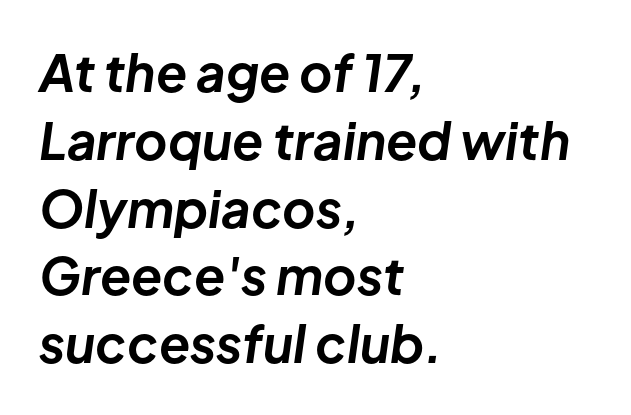
{"italic": "yes", "lean": "right", "slant_degrees": 8, "bold": "yes", "weight": "bold", "width": "normal", "stroke_contrast": "low", "x_height": "medium", "monospaced": "no", "underline": "no", "align": "left", "line_spacing": "normal", "line_spacing_ratio": 1.33, "letter_spacing": "normal", "letter_spacing_em": 0.0, "glyph_px": 51}
